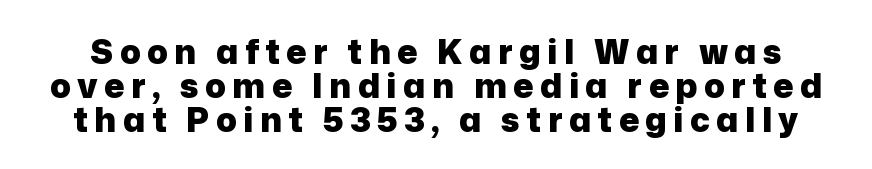
Each new line begins almost immediately beneath the previous one. These lines are rendered in a variable-pitch font. The specimen omits any rule beneath the text block's lines. Type style note: lacks serifs. Rendered with straight, roman letterforms.
